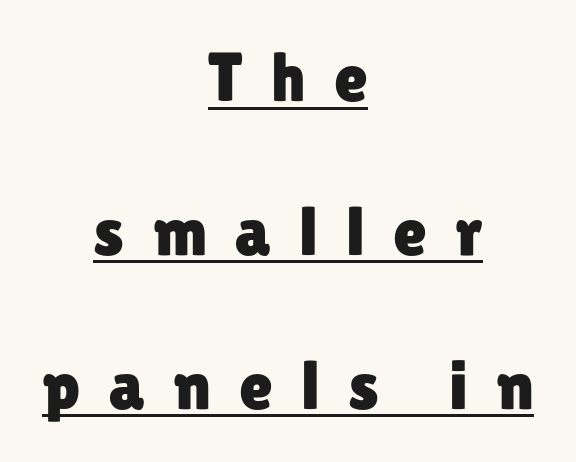
{"serif": "no", "italic": "no", "width": "normal", "stroke_contrast": "low", "x_height": "medium", "monospaced": "no", "underline": "yes", "align": "center", "line_spacing": "loose", "line_spacing_ratio": 2.23, "letter_spacing": "wide", "letter_spacing_em": 0.41, "glyph_px": 69}
